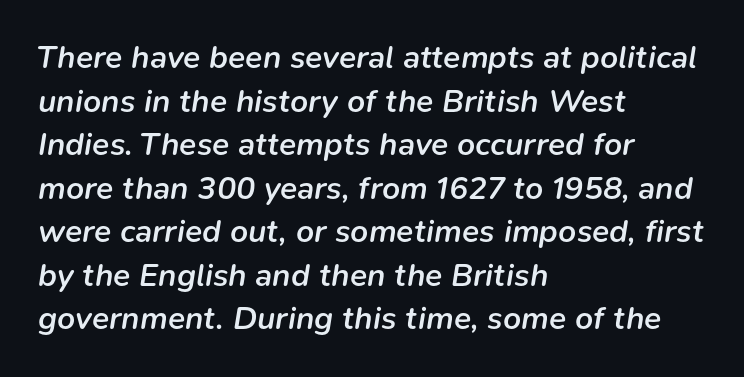
Q: Is the text bold? A: Semi-bold.
Q: Is the text italic (slanted)? A: Yes, it leans right by about 9 degrees.
Q: Is the text underlined? A: No.
Q: How is the paragraph aligned? A: Left-aligned.
Q: Is the spacing between letters normal or unusually wide? A: Normal.
Q: Is the spacing between lines tight, normal or loose? A: Normal.
Q: Width (condensed, normal, or wide)? A: Normal.
Q: Stroke contrast? A: Low.
Q: x-height? A: Medium.
Q: Monospaced? A: No.
